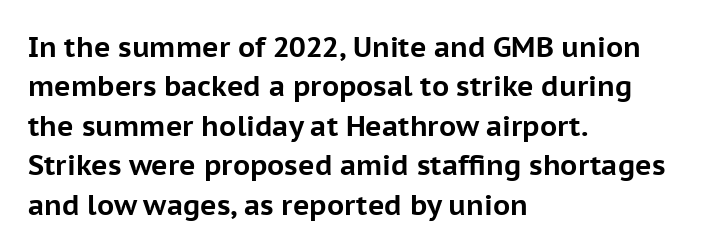
Typeset ragged right — the left edge is the straight one. Look at the stroke-to-counter ratio: heavy, a bold. A sans-serif font was chosen for this passage. Default kerning and tracking; the words read as compact shapes. Words float on clear page, feet unadorned.
